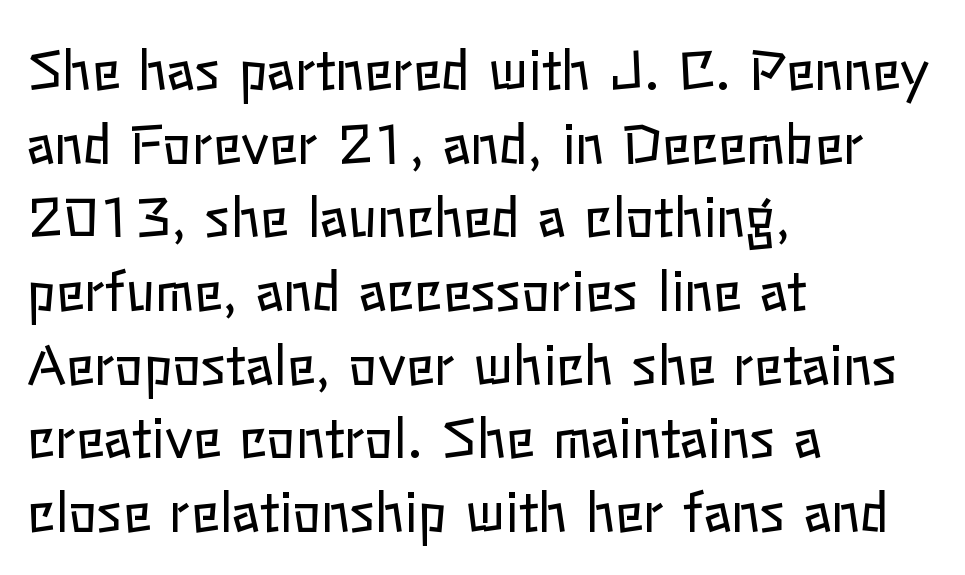
Q: Is the text bold? A: No.
Q: Is the text italic (slanted)? A: No, it is upright.
Q: Is the text underlined? A: No.
Q: How is the paragraph aligned? A: Left-aligned.
Q: Is the spacing between letters normal or unusually wide? A: Normal.
Q: Is the spacing between lines tight, normal or loose? A: Normal.
Q: Width (condensed, normal, or wide)? A: Normal.
Q: Stroke contrast? A: Low.
Q: x-height? A: Medium.
Q: Monospaced? A: No.
